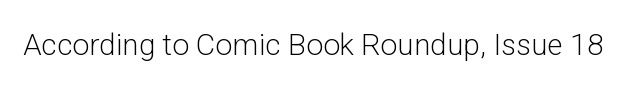
The image shows 30 px light sans-serif type, upright; set normal letter spacing, not underlined; low stroke contrast and a medium x-height.
